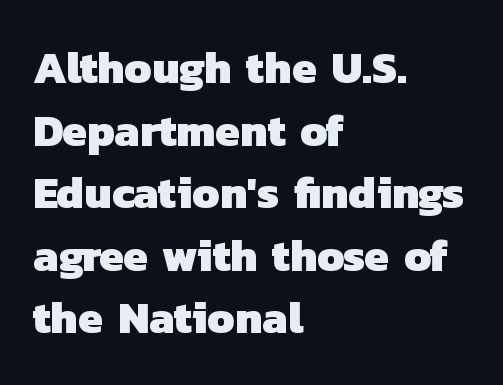
{"serif": "no", "bold": "yes", "weight": "heavy", "width": "normal", "stroke_contrast": "low", "x_height": "medium", "monospaced": "no", "underline": "no", "align": "left", "line_spacing": "normal", "line_spacing_ratio": 1.39, "letter_spacing": "normal", "letter_spacing_em": 0.0, "glyph_px": 45}
